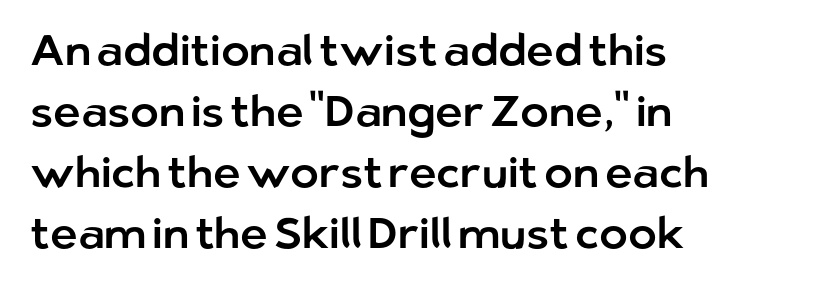
Q: Is the text italic (slanted)? A: No, it is upright.
Q: Is the typeface a serif or a sans-serif typeface? A: Sans-serif.
Q: Is the text underlined? A: No.
Q: How is the paragraph aligned? A: Left-aligned.
Q: Is the spacing between letters normal or unusually wide? A: Normal.
Q: Is the spacing between lines tight, normal or loose? A: Normal.
Q: Width (condensed, normal, or wide)? A: Normal.
Q: Stroke contrast? A: Low.
Q: x-height? A: Medium.
Q: Monospaced? A: No.
